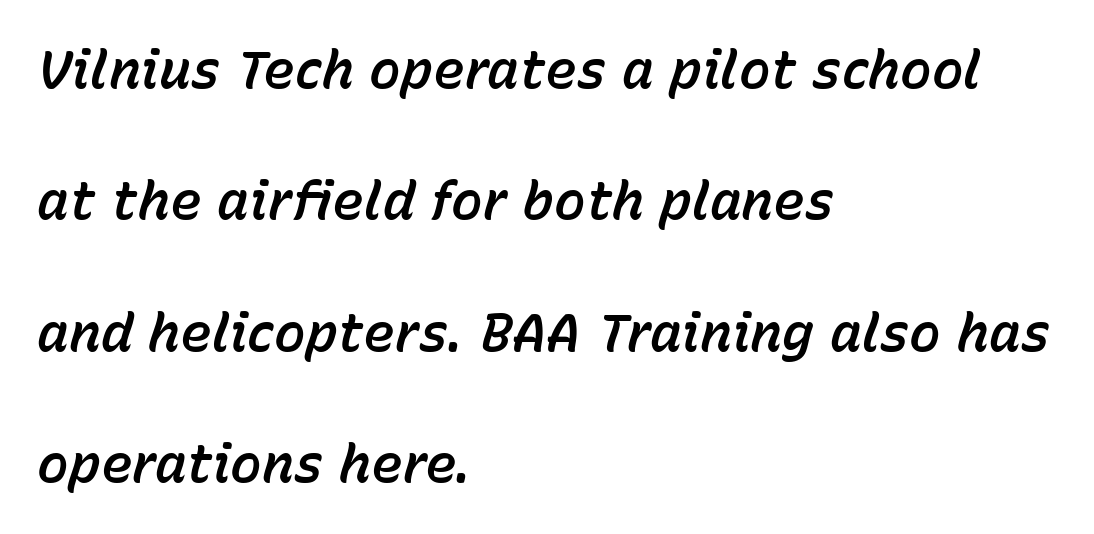
The image shows 53 px text type, italic (leaning right); set left-aligned, loose line spacing (2.48x), normal letter spacing, not underlined; low stroke contrast and a medium x-height.
